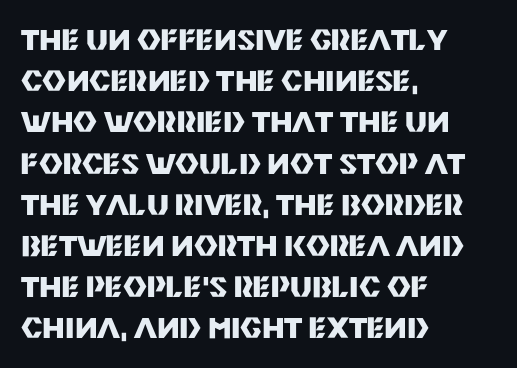
Q: Is the text bold? A: Yes.
Q: Is the text italic (slanted)? A: No, it is upright.
Q: Is the typeface a serif or a sans-serif typeface? A: Sans-serif.
Q: Is the text underlined? A: No.
Q: How is the paragraph aligned? A: Left-aligned.
Q: Is the spacing between letters normal or unusually wide? A: Normal.
Q: Is the spacing between lines tight, normal or loose? A: Normal.
Q: Width (condensed, normal, or wide)? A: Normal.
Q: Stroke contrast? A: Medium.
Q: x-height? A: Large.
Q: Monospaced? A: No.
